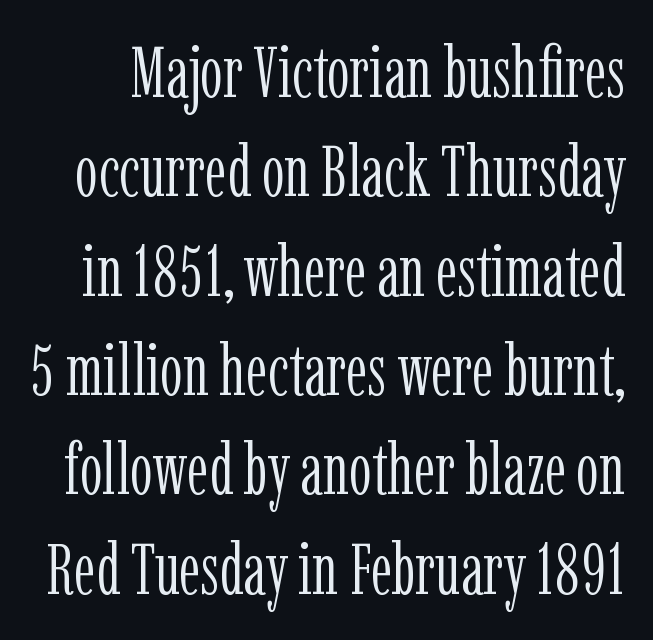
The image shows 72 px light, condensed serif type, upright; set normal line spacing (1.38x), normal letter spacing, not underlined; low stroke contrast and a medium x-height.
